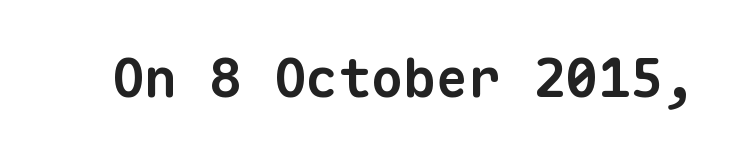
Q: Is the text bold? A: Yes.
Q: Is the typeface a serif or a sans-serif typeface? A: Sans-serif.
Q: Is the text underlined? A: No.
Q: Is the spacing between letters normal or unusually wide? A: Normal.
Q: Width (condensed, normal, or wide)? A: Normal.
Q: Stroke contrast? A: Low.
Q: x-height? A: Medium.
Q: Monospaced? A: Yes.
